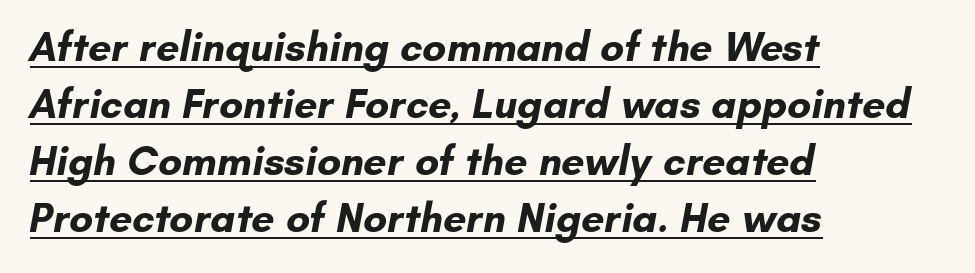
{"serif": "no", "bold": "yes", "weight": "bold", "width": "normal", "stroke_contrast": "low", "x_height": "small", "monospaced": "no", "underline": "yes", "align": "left", "line_spacing": "normal", "line_spacing_ratio": 1.39, "letter_spacing": "normal", "letter_spacing_em": 0.0, "glyph_px": 41}
